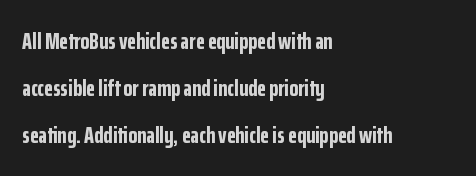
{"italic": "no", "bold": "yes", "underline": "no", "align": "left", "line_spacing": "loose", "line_spacing_ratio": 2.04, "letter_spacing": "normal", "letter_spacing_em": 0.0, "glyph_px": 23}
